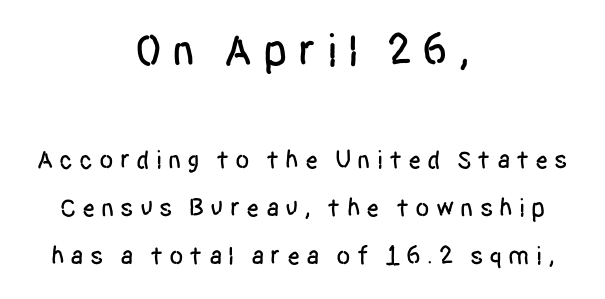
Ascenders rise straight up at ninety degrees. The letters in the upper block stand taller than those in the block below. Unmarked baselines from the first word to the last. The paragraph has two soft edges and a firm central axis. Serifs: no, the terminals of the letterforms are clean. You could not count columns in this text — the font is proportionally spaced.
